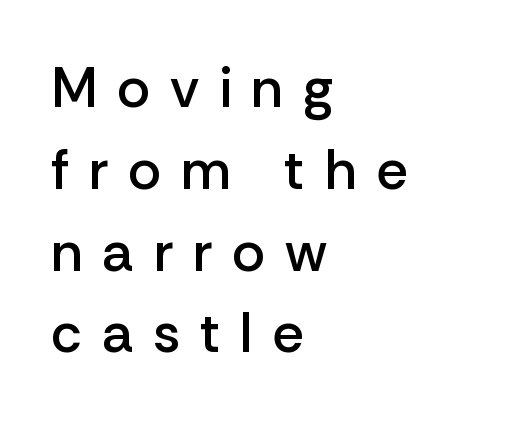
{"serif": "no", "italic": "no", "bold": "semi", "weight": "semibold", "width": "normal", "stroke_contrast": "low", "x_height": "medium", "monospaced": "no", "underline": "no", "align": "left", "line_spacing": "normal", "line_spacing_ratio": 1.46, "letter_spacing": "wide", "letter_spacing_em": 0.35, "glyph_px": 56}
